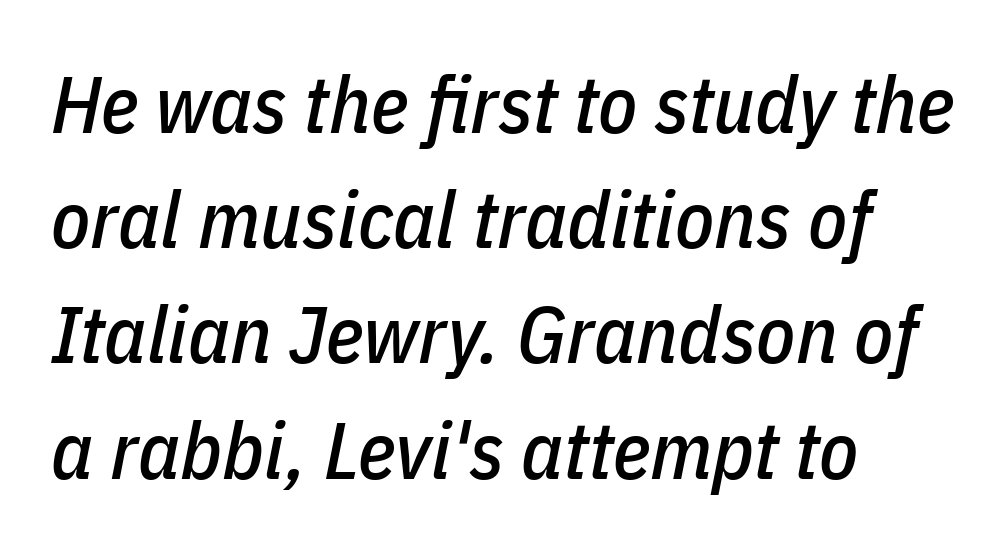
Reading down the block, your eye returns to a fixed left position each line. There's an unmistakable incline to the writing here. Varying glyph widths throughout — classic text-font behaviour. Letter spacing: default. The string is rendered with underlining switched off. Each new line begins a customary step beneath the previous one.
